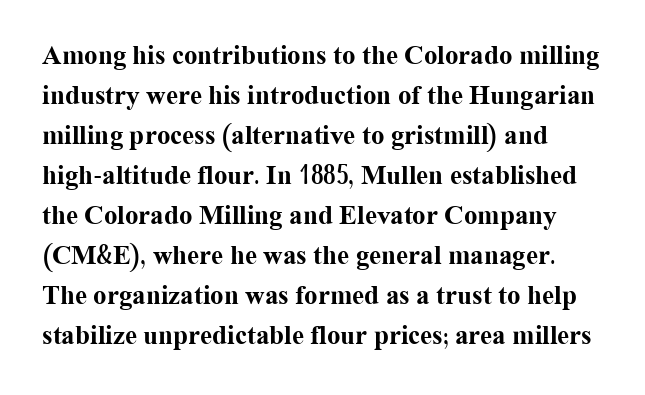
The space beneath each line is pristine and unruled. How are the letters spaced? Ordinarily, with no added tracking. Line spacing here is normal. The typesetting leans heavy: a genuine bold. Notice how the stems are strictly vertical — no italics here.
